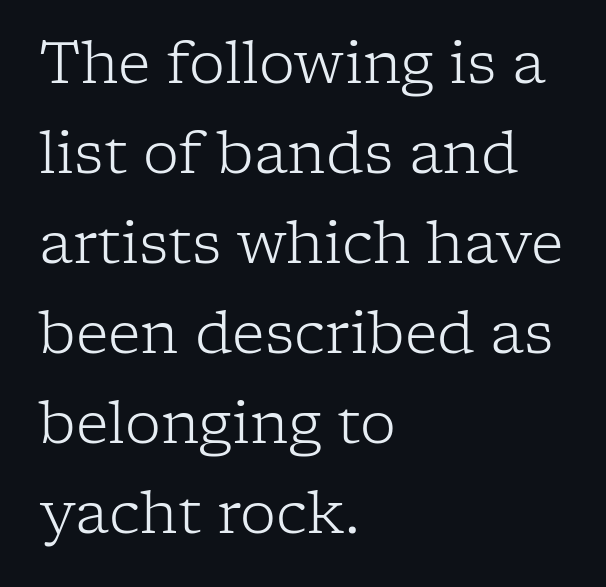
Q: Is the text bold? A: No.
Q: Is the text italic (slanted)? A: No, it is upright.
Q: Is the typeface a serif or a sans-serif typeface? A: Serif.
Q: Is the text underlined? A: No.
Q: How is the paragraph aligned? A: Left-aligned.
Q: Is the spacing between letters normal or unusually wide? A: Normal.
Q: Is the spacing between lines tight, normal or loose? A: Normal.
Q: Width (condensed, normal, or wide)? A: Normal.
Q: Stroke contrast? A: Low.
Q: x-height? A: Medium.
Q: Monospaced? A: No.
